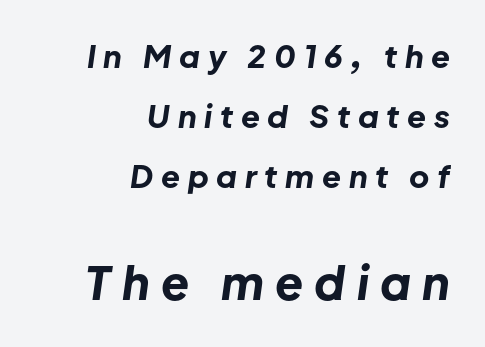
The image shows 46 px bold type, italic (leaning right); set right-aligned, loose line spacing (1.94x), unusually wide letter spacing (+0.25 em), not underlined; the second (bottom) block is 1.48x larger; low stroke contrast and a medium x-height.
